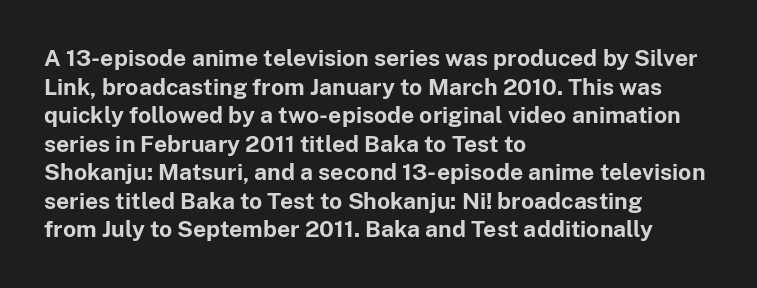
{"italic": "no", "bold": "yes", "underline": "no", "align": "left", "line_spacing_ratio": 1.24, "letter_spacing": "normal", "letter_spacing_em": 0.0, "glyph_px": 23}
